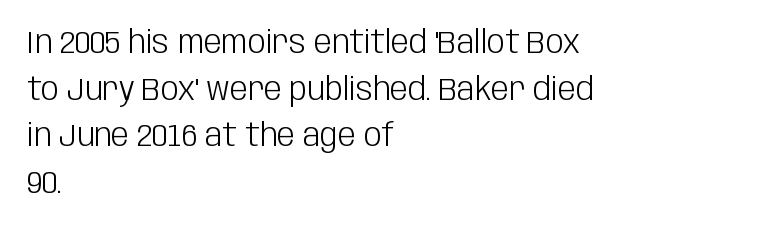
{"serif": "no", "italic": "no", "bold": "no", "weight": "light", "width": "condensed", "stroke_contrast": "low", "x_height": "large", "monospaced": "no", "underline": "no", "align": "left", "line_spacing": "normal", "line_spacing_ratio": 1.46, "letter_spacing": "normal", "letter_spacing_em": 0.0, "glyph_px": 32}
